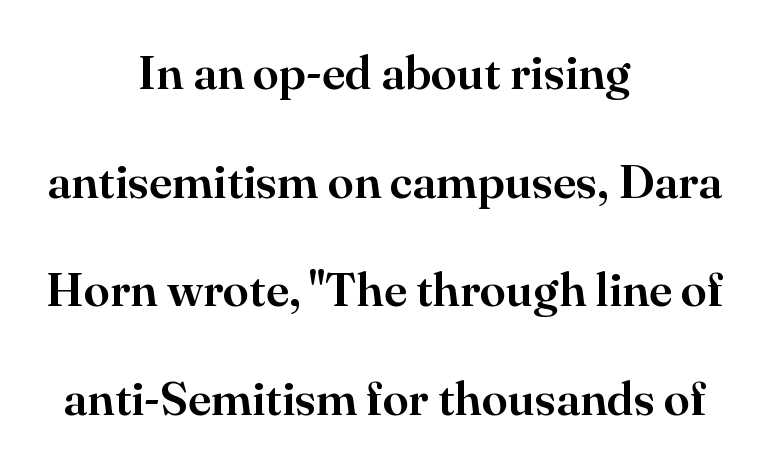
{"serif": "yes", "italic": "no", "width": "normal", "stroke_contrast": "high", "x_height": "small", "monospaced": "no", "underline": "no", "align": "center", "line_spacing": "loose", "line_spacing_ratio": 2.31, "letter_spacing": "normal", "letter_spacing_em": 0.0, "glyph_px": 47}
